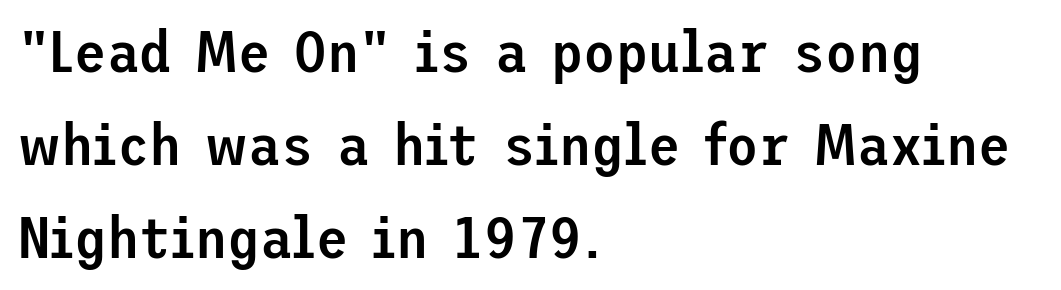
The setting favours the left margin, as ordinary paragraphs usually do. This is the in-between weight designers call semibold or demi. Posture: vertical. If you measured baseline to baseline, you'd find a middling distance.
